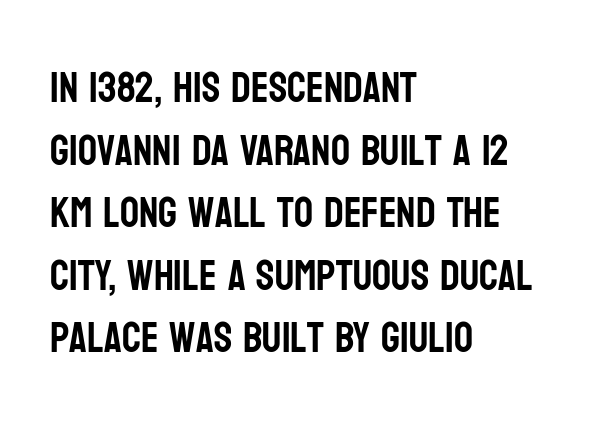
The image shows 42 px condensed sans-serif type, upright; set left-aligned, normal line spacing (1.49x), normal letter spacing, not underlined; low stroke contrast and a large x-height.
